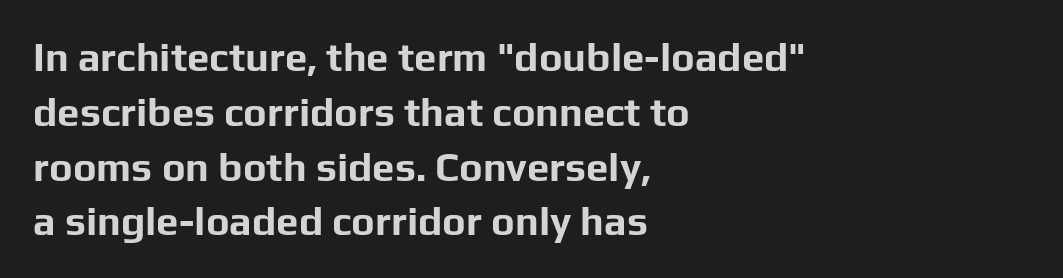
Q: Is the text bold? A: Yes.
Q: Is the text italic (slanted)? A: No, it is upright.
Q: Is the typeface a serif or a sans-serif typeface? A: Sans-serif.
Q: Is the text underlined? A: No.
Q: How is the paragraph aligned? A: Left-aligned.
Q: Is the spacing between letters normal or unusually wide? A: Normal.
Q: Is the spacing between lines tight, normal or loose? A: Normal.
Q: Width (condensed, normal, or wide)? A: Normal.
Q: Stroke contrast? A: Low.
Q: x-height? A: Medium.
Q: Monospaced? A: No.
